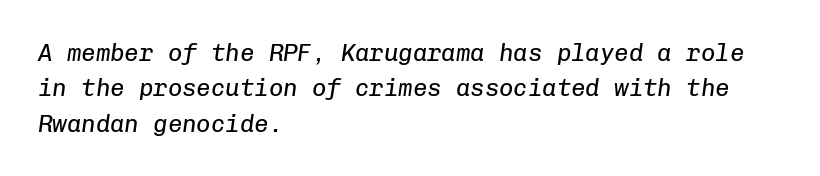
The image shows 24 px text type, italic (leaning right); set left-aligned, normal line spacing (1.47x), normal letter spacing, not underlined.
